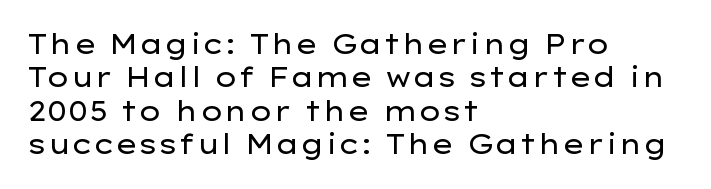
Q: Is the text bold? A: No.
Q: Is the text italic (slanted)? A: No, it is upright.
Q: Is the text underlined? A: No.
Q: How is the paragraph aligned? A: Left-aligned.
Q: Is the spacing between letters normal or unusually wide? A: Normal.
